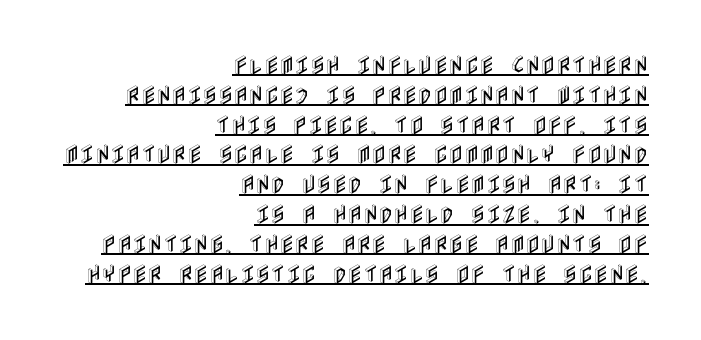
Q: Is the text italic (slanted)? A: No, it is upright.
Q: Is the text underlined? A: Yes.
Q: How is the paragraph aligned? A: Right-aligned.
Q: Is the spacing between letters normal or unusually wide? A: Normal.
Q: Is the spacing between lines tight, normal or loose? A: Normal.
